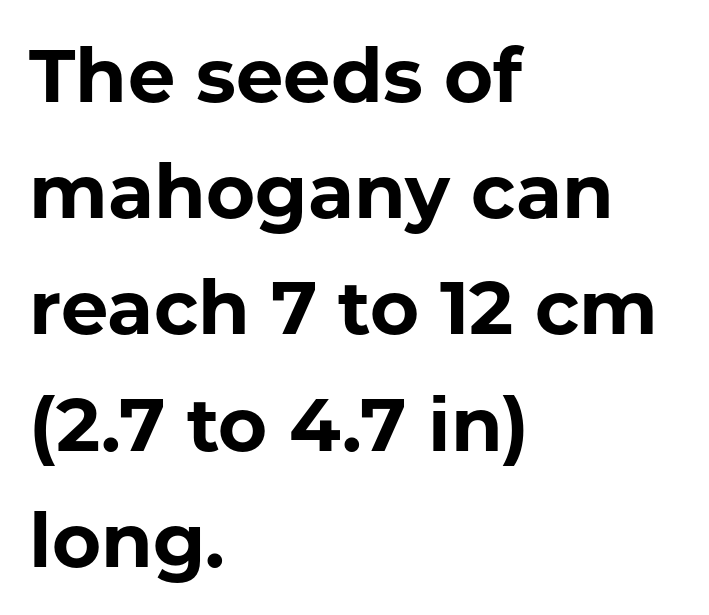
The rendering shows plain stroke endings on the letterforms — a sans-serif design. The compositor pushed each line to the left boundary. The gap between lines stays unmarked. Rendered with straight, roman letterforms. One glance says typical: line gaps are just what's usual.
